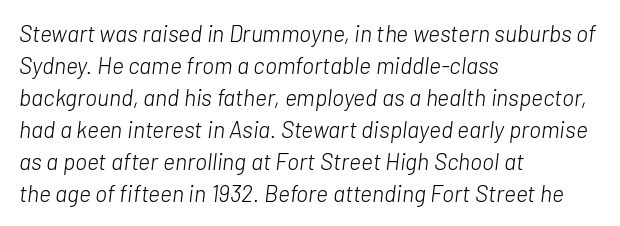
Q: Is the text bold? A: No.
Q: Is the text italic (slanted)? A: Yes, it leans right by about 7 degrees.
Q: Is the text underlined? A: No.
Q: How is the paragraph aligned? A: Left-aligned.
Q: Is the spacing between letters normal or unusually wide? A: Normal.
Q: Is the spacing between lines tight, normal or loose? A: Normal.
